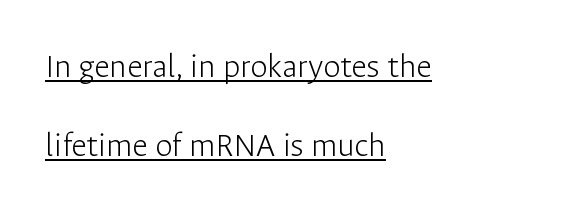
Weight class: somewhere from thin through regular. What kind of face is this? One without serifs — a sans. The block of text is sparse from top to bottom, with ample space between rows. Every word sits above its own underline.
